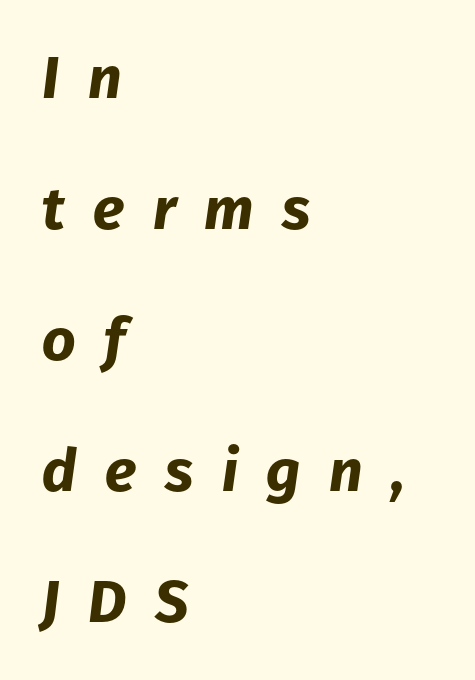
{"italic": "yes", "lean": "right", "slant_degrees": 8, "bold": "yes", "weight": "bold", "width": "normal", "stroke_contrast": "low", "x_height": "medium", "monospaced": "no", "underline": "no", "align": "left", "line_spacing": "loose", "line_spacing_ratio": 2.22, "letter_spacing": "wide", "letter_spacing_em": 0.48, "glyph_px": 59}
